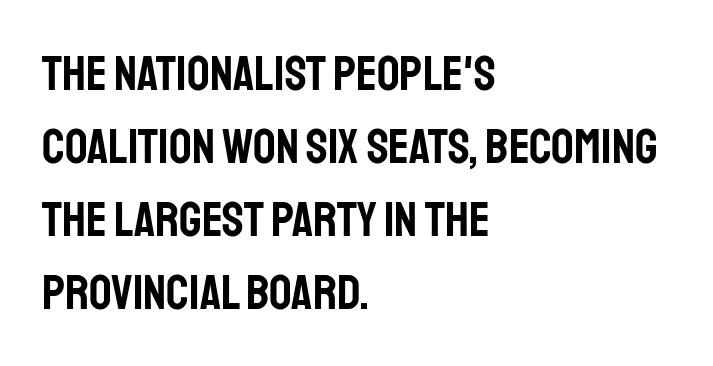
{"serif": "no", "italic": "no", "width": "condensed", "stroke_contrast": "low", "x_height": "large", "monospaced": "no", "underline": "no", "align": "left", "line_spacing": "normal", "line_spacing_ratio": 1.46, "letter_spacing": "normal", "letter_spacing_em": 0.0, "glyph_px": 50}
